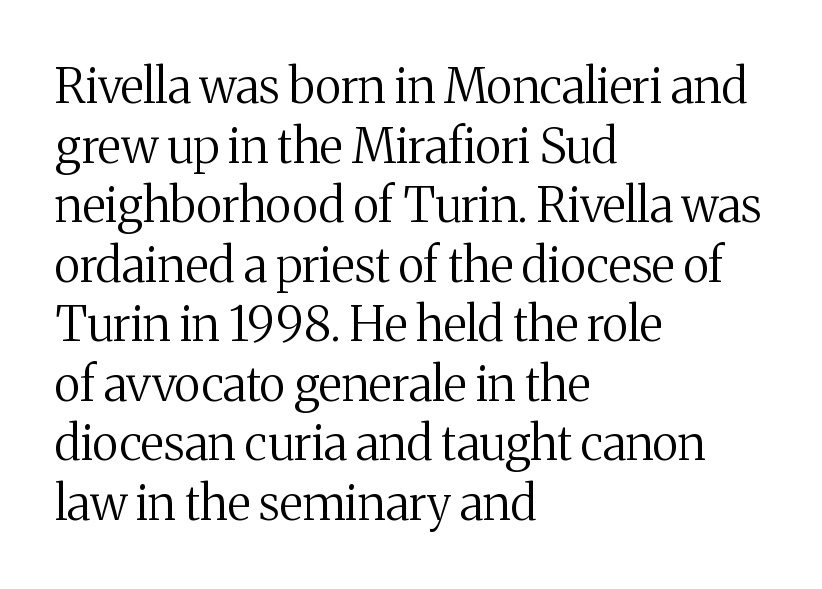
{"serif": "yes", "italic": "no", "bold": "no", "weight": "regular", "width": "normal", "stroke_contrast": "medium", "x_height": "medium", "monospaced": "no", "underline": "no", "align": "left", "line_spacing_ratio": 1.24, "letter_spacing": "normal", "letter_spacing_em": 0.0, "glyph_px": 48}
